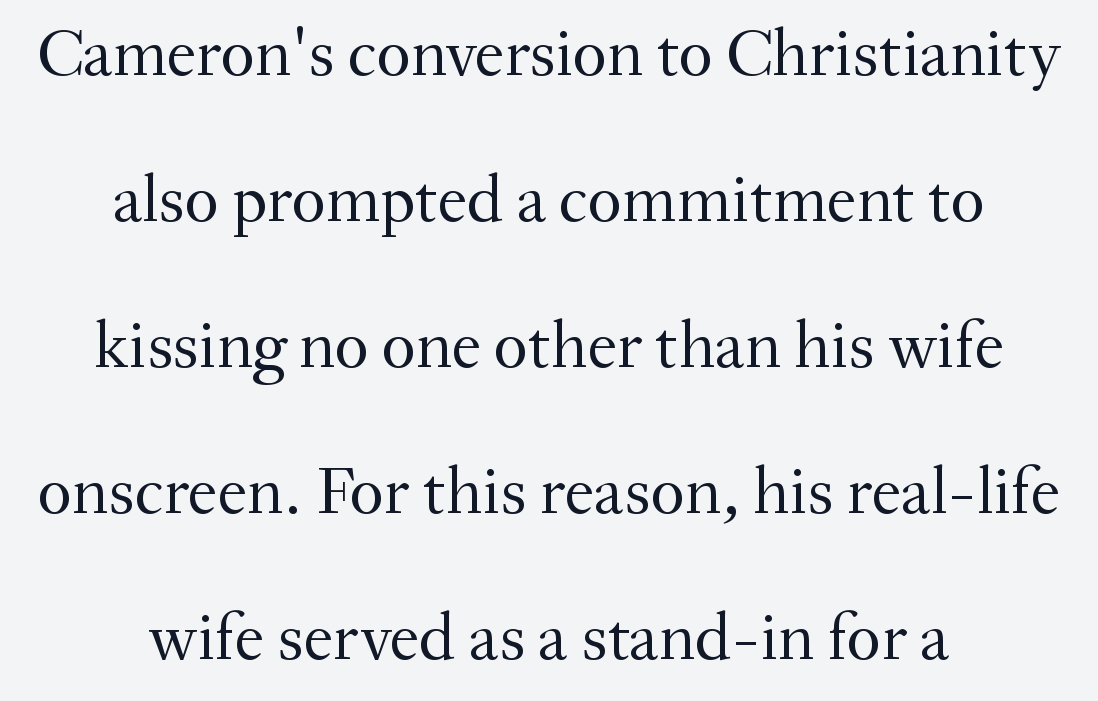
Q: Is the text bold? A: No.
Q: Is the text italic (slanted)? A: No, it is upright.
Q: Is the typeface a serif or a sans-serif typeface? A: Serif.
Q: Is the text underlined? A: No.
Q: How is the paragraph aligned? A: Centered.
Q: Is the spacing between letters normal or unusually wide? A: Normal.
Q: Is the spacing between lines tight, normal or loose? A: Loose.
Q: Width (condensed, normal, or wide)? A: Normal.
Q: Stroke contrast? A: Medium.
Q: x-height? A: Small.
Q: Monospaced? A: No.
